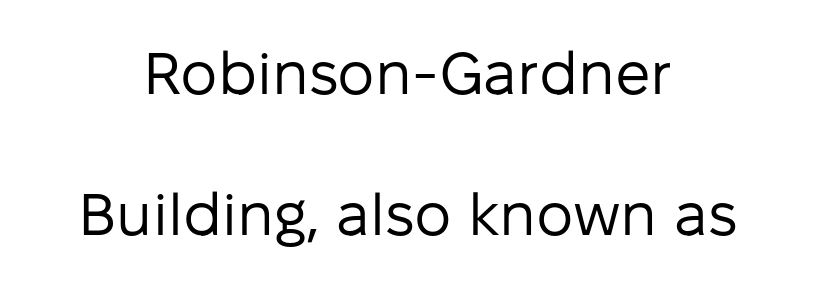
The image shows 59 px regular-weight sans-serif type, upright; set centered, loose line spacing (2.39x), normal letter spacing, not underlined; low stroke contrast and a medium x-height.
